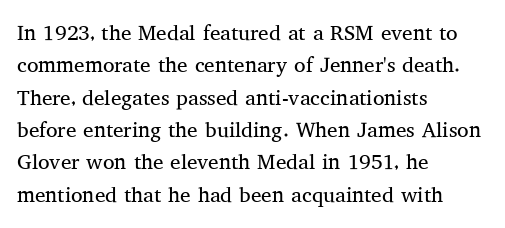
Q: Is the text bold? A: No.
Q: Is the text italic (slanted)? A: No, it is upright.
Q: Is the text underlined? A: No.
Q: How is the paragraph aligned? A: Left-aligned.
Q: Is the spacing between letters normal or unusually wide? A: Normal.
Q: Is the spacing between lines tight, normal or loose? A: Normal.
